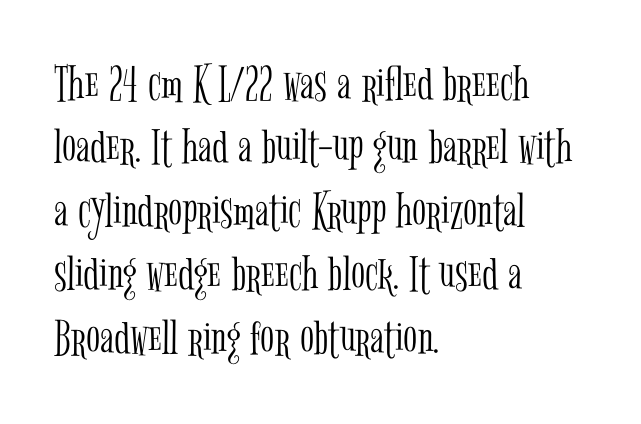
The image shows 52 px light, condensed serif type, upright; set left-aligned, line spacing 1.22x, normal letter spacing, not underlined; low stroke contrast and a medium x-height.
